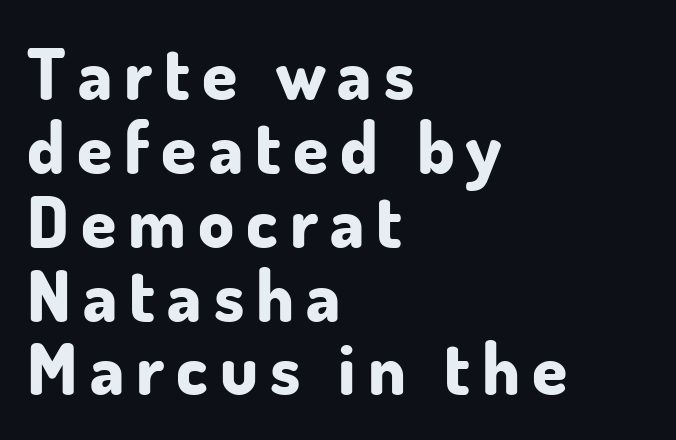
The space directly below the letters is spotless. Closely set lines give the paragraph a compact silhouette. Emphasis by weight is at full strength: bold. Is this a fixed-width face? No — the glyphs have proportional, varying widths. These lines are composed in type without serifs.
